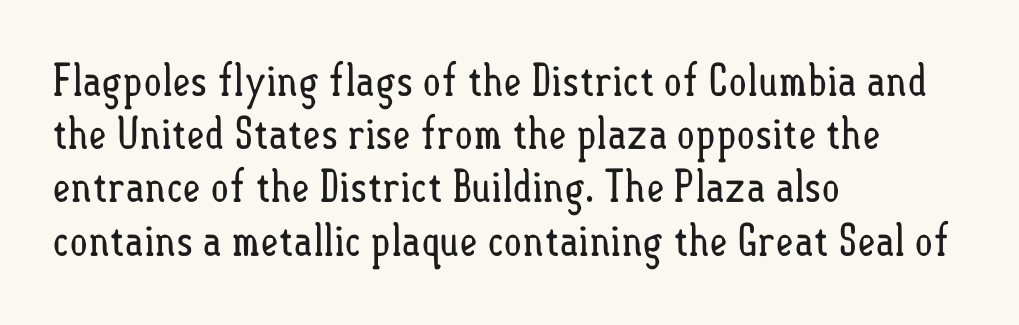
All the whitespace from short lines collects on the right. Glyph-to-glyph distance matches everyday printed text. The font sits on the lighter half of the weight spectrum, regular included. Underline: absent. These lines are rendered in a variable-pitch font.
